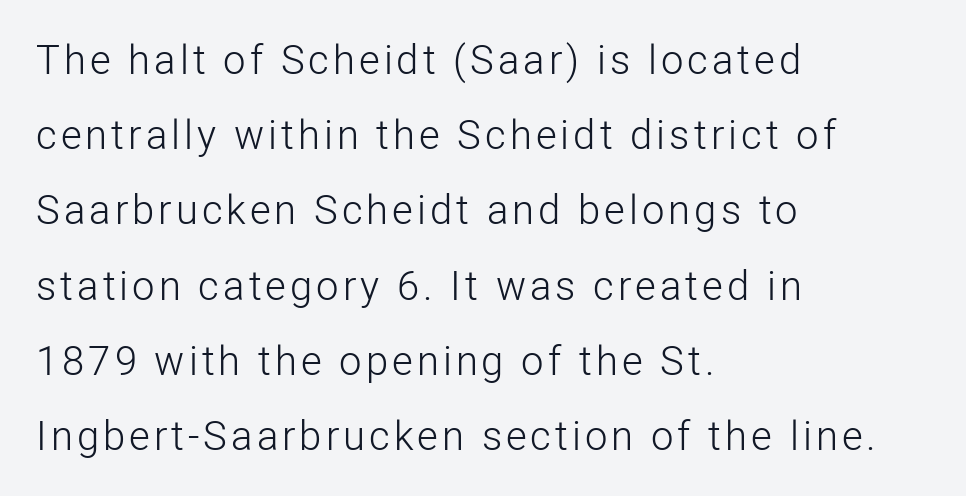
Examine the stroke ends and you'll find no serifs. Weight: not bold — regular or lighter. Looks like regular typesetting: each glyph gets only the width it needs. When letters stand straight like this, we call the style roman or upright.
